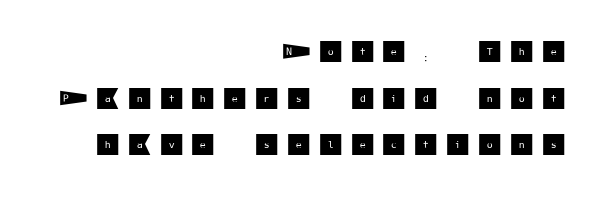
The image shows 24 px text type, upright; set right-aligned, loose line spacing (1.94x), unusually wide letter spacing (+0.35 em), not underlined.
